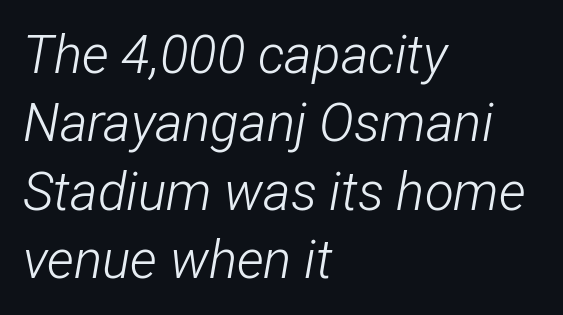
The text carries the slant typical of an italic or oblique font. Lines of text with bare space underneath. Each letter keeps its own natural width here, so spacing adapts to shape. Compared with typical paragraphs, the rows here are spaced about the same. The typesetting does not lean heavy: it is not bold. Left-aligned paragraph, ragged on the right.
